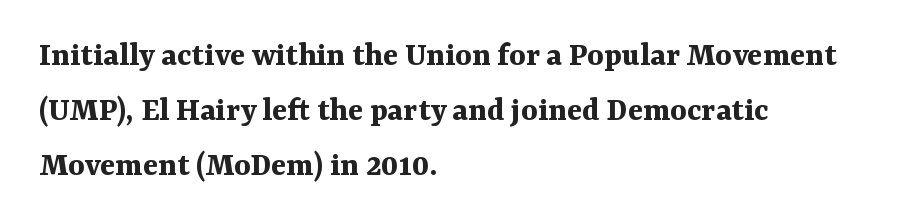
Q: Is the text bold? A: Yes.
Q: Is the text italic (slanted)? A: No, it is upright.
Q: Is the typeface a serif or a sans-serif typeface? A: Serif.
Q: Is the text underlined? A: No.
Q: How is the paragraph aligned? A: Left-aligned.
Q: Is the spacing between letters normal or unusually wide? A: Normal.
Q: Is the spacing between lines tight, normal or loose? A: Normal.
Q: Width (condensed, normal, or wide)? A: Normal.
Q: Stroke contrast? A: Medium.
Q: x-height? A: Medium.
Q: Monospaced? A: No.
